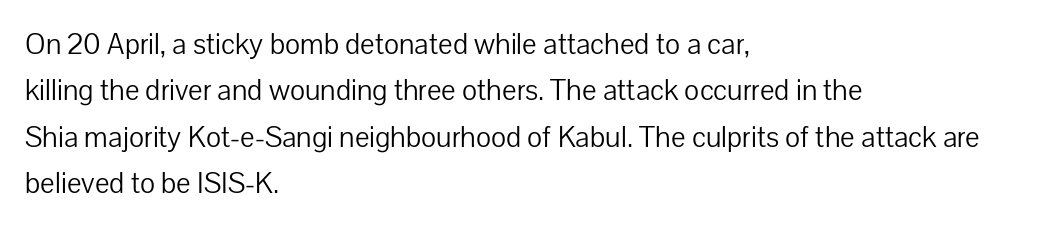
{"serif": "no", "italic": "no", "bold": "no", "weight": "light", "width": "normal", "stroke_contrast": "low", "x_height": "medium", "monospaced": "no", "underline": "no", "align": "left", "line_spacing": "normal", "line_spacing_ratio": 1.6, "letter_spacing": "normal", "letter_spacing_em": 0.0, "glyph_px": 29}
